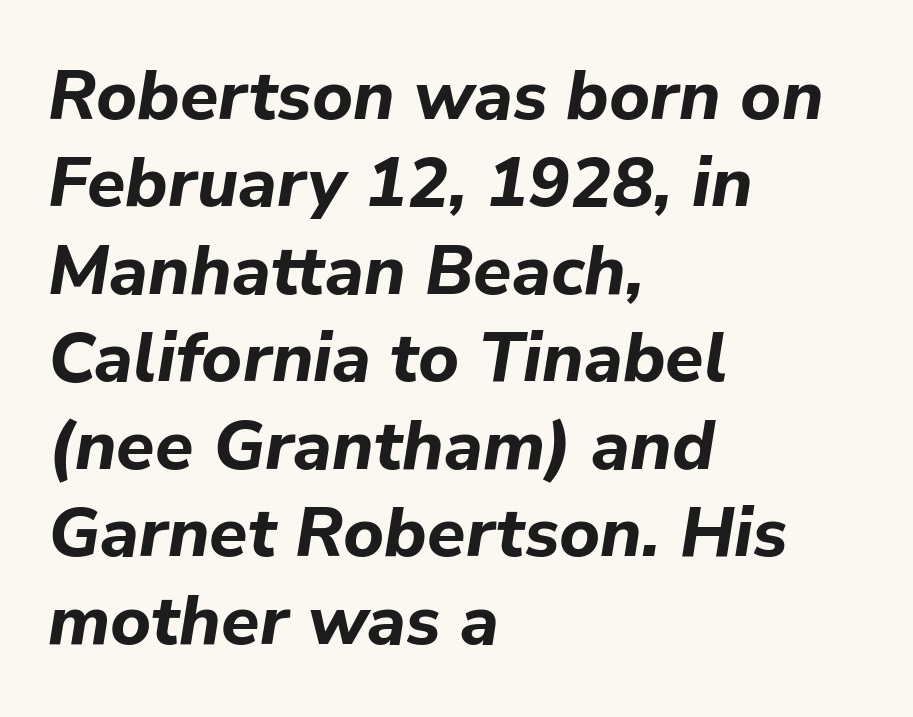
Q: Is the text bold? A: Yes.
Q: Is the text italic (slanted)? A: Yes, it leans right by about 9 degrees.
Q: Is the text underlined? A: No.
Q: How is the paragraph aligned? A: Left-aligned.
Q: Is the spacing between letters normal or unusually wide? A: Normal.
Q: Is the spacing between lines tight, normal or loose? A: Normal.
Q: Width (condensed, normal, or wide)? A: Normal.
Q: Stroke contrast? A: Low.
Q: x-height? A: Medium.
Q: Monospaced? A: No.
